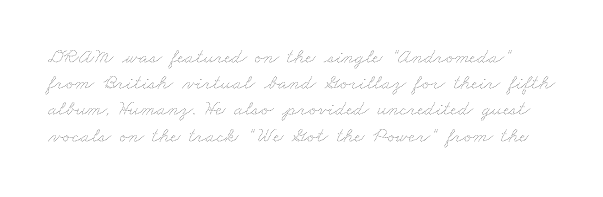
Q: Is the text bold? A: No.
Q: Is the text underlined? A: No.
Q: Is the spacing between letters normal or unusually wide? A: Normal.
Q: Is the spacing between lines tight, normal or loose? A: Normal.
